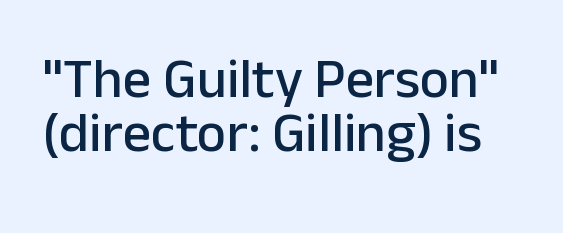
The image shows 56 px sans-serif type, upright; set tight line spacing (0.96x), normal letter spacing, not underlined; low stroke contrast and a medium x-height.
